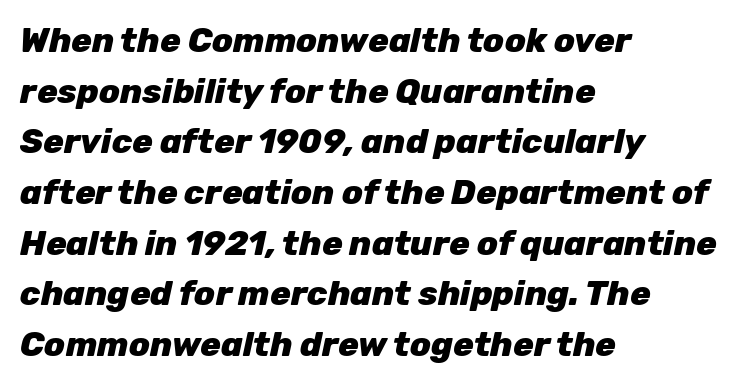
Q: Is the text bold? A: Yes.
Q: Is the text italic (slanted)? A: Yes, it leans right by about 12 degrees.
Q: Is the text underlined? A: No.
Q: How is the paragraph aligned? A: Left-aligned.
Q: Is the spacing between letters normal or unusually wide? A: Normal.
Q: Is the spacing between lines tight, normal or loose? A: Normal.
Q: Width (condensed, normal, or wide)? A: Normal.
Q: Stroke contrast? A: Low.
Q: x-height? A: Medium.
Q: Monospaced? A: No.
